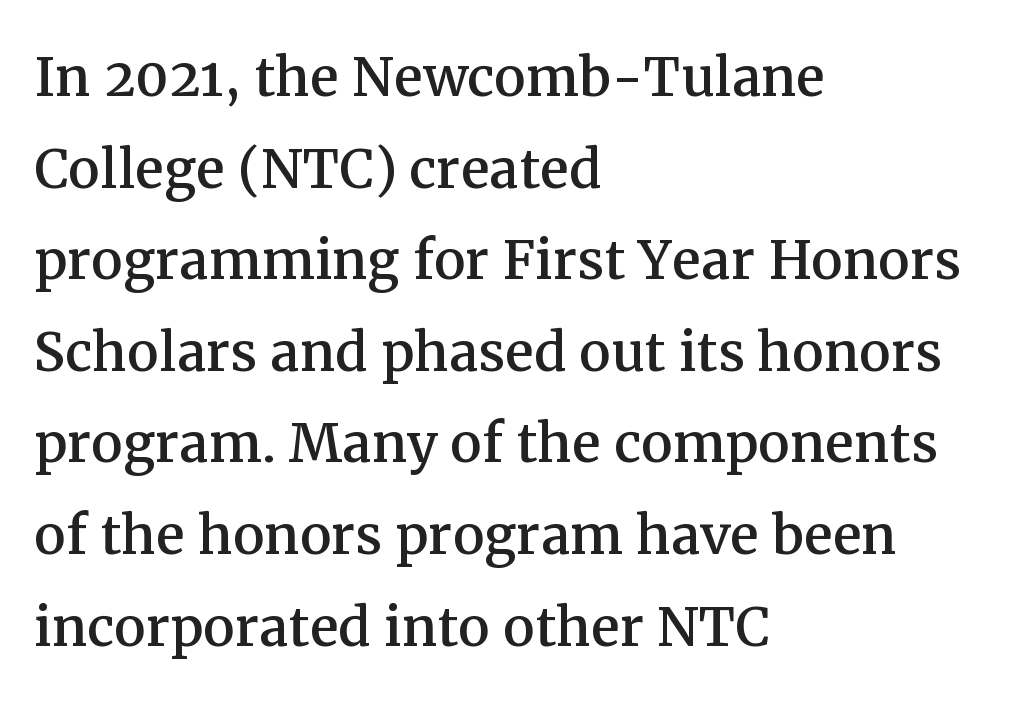
Q: Is the text italic (slanted)? A: No, it is upright.
Q: Is the typeface a serif or a sans-serif typeface? A: Serif.
Q: Is the text underlined? A: No.
Q: How is the paragraph aligned? A: Left-aligned.
Q: Is the spacing between letters normal or unusually wide? A: Normal.
Q: Is the spacing between lines tight, normal or loose? A: Normal.
Q: Width (condensed, normal, or wide)? A: Normal.
Q: Stroke contrast? A: Medium.
Q: x-height? A: Medium.
Q: Monospaced? A: No.
